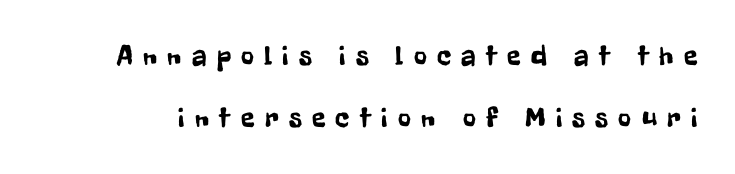
The letters stand straight up with perfectly vertical stems. No feet cap the strokes, marking this as sans-serif type. Compared with typical body copy, the letter spacing here is much looser. Just letters on the line, the space beneath them empty. Proportional: the letters do not fall into vertical columns.
